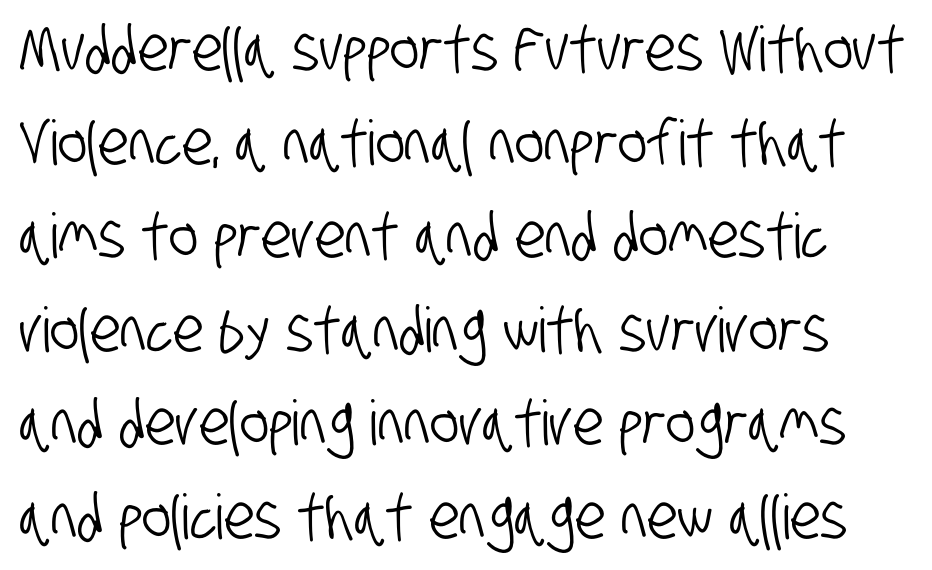
Tracking here is standard; glyphs follow each other at the usual distance. Is there much room between lines? A standard amount, neither cramped nor airy. Spacing verdict: proportional, widths tailored to each character. Only glyphs here, with clear space below each row. The rendering shows plain stroke endings on the letterforms — a sans-serif design.
